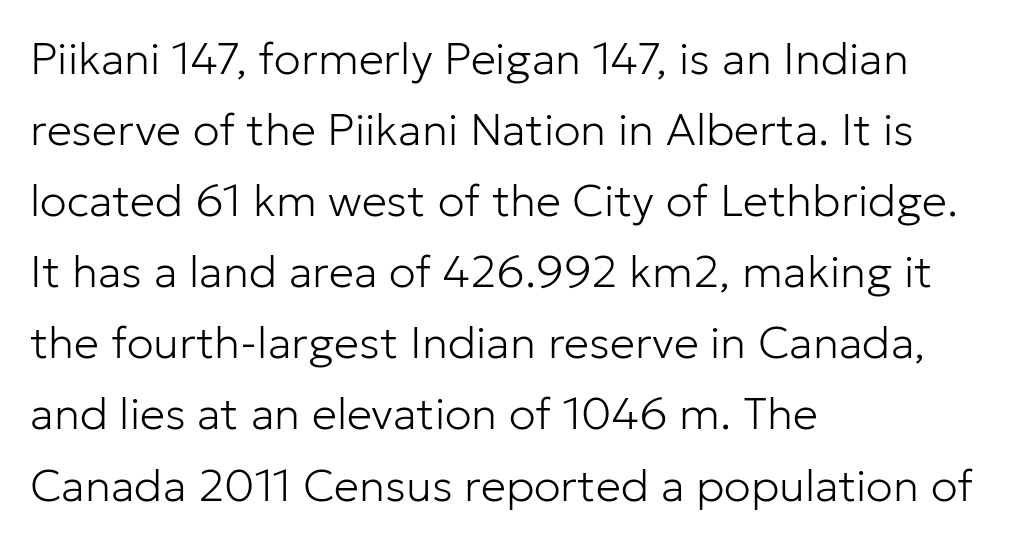
Serif or sans? Sans — the stroke terminals are bare. Honestly, the letter spacing is just normal — you wouldn't notice it. Character widths vary here, with narrow letters taking less room than wide ones. Nobody drew a line under any word here. The passage shown is not bold in any degree.
